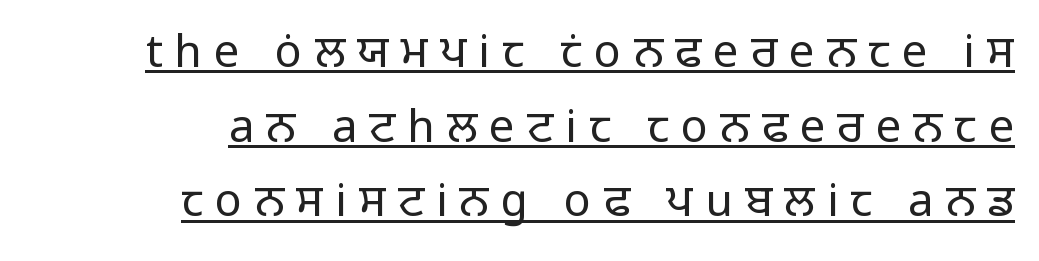
The image shows 45 px regular-weight sans-serif type, upright; set right-aligned, normal line spacing (1.66x), unusually wide letter spacing (+0.27 em), underlined; low stroke contrast and a medium x-height.
